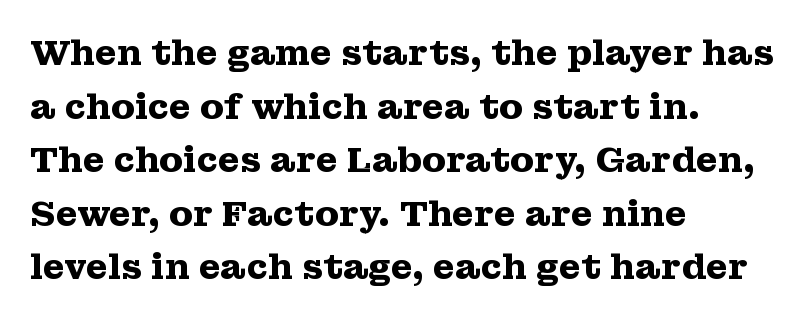
The image shows 35 px heavy, wide serif type, upright; set left-aligned, normal line spacing (1.53x), normal letter spacing, not underlined; medium stroke contrast and a medium x-height.
